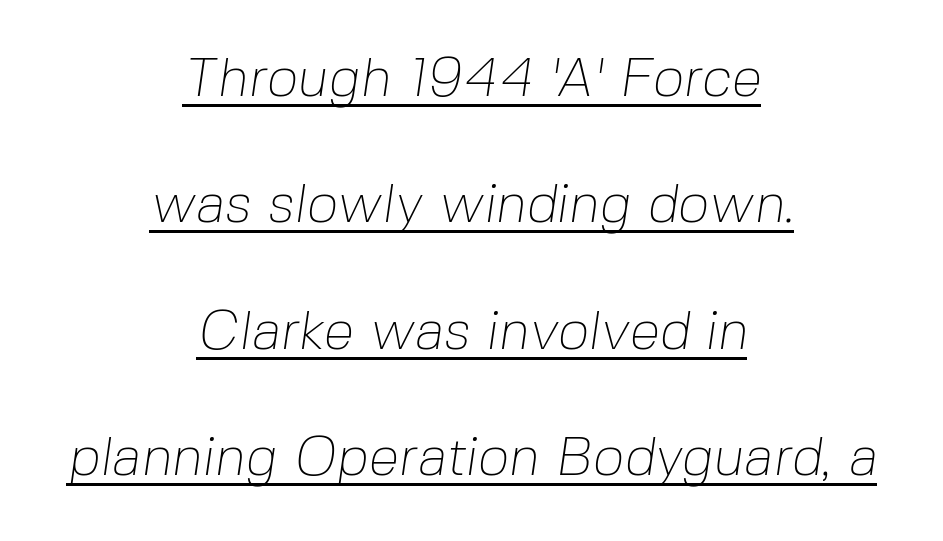
The image shows 55 px thin sans-serif type; set centered, loose line spacing (2.3x), normal letter spacing, underlined; low stroke contrast and a medium x-height.
